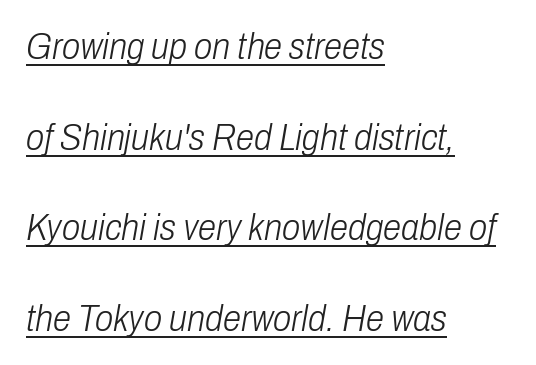
Vertically, the passage feels expansive, rows floating well apart. The typesetter chose a ragged-right arrangement here. Note the varied advance widths — an 'i' is clearly narrower than an 'm'. The weight would be labelled regular, book, light, or lighter still. Somebody hit Ctrl+U on this one — the words are underlined. Inter-character spacing is left at the font's built-in metrics.
